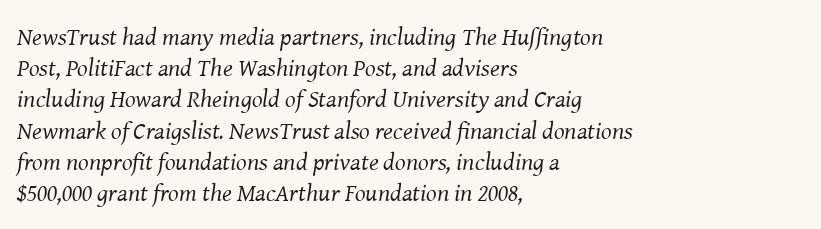
There's an unmistakable incline to the writing here. The space between consecutive lines is moderate. The rag falls on the right side of this text block. Letters rest on an invisible, unmarked baseline. The passage shown is not bold in any degree.
